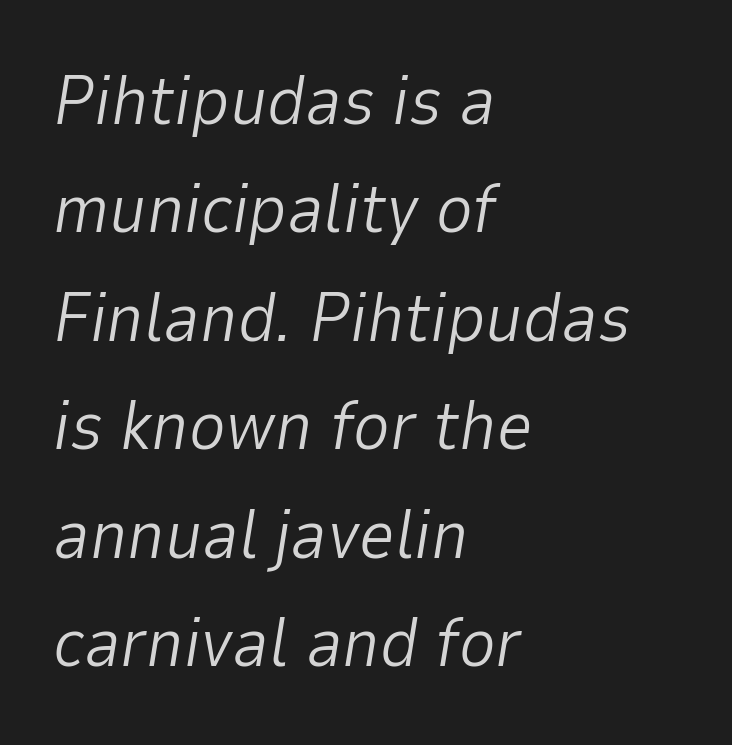
{"italic": "yes", "lean": "right", "slant_degrees": 9, "bold": "no", "weight": "light", "width": "normal", "stroke_contrast": "low", "x_height": "medium", "monospaced": "no", "underline": "no", "align": "left", "line_spacing": "normal", "line_spacing_ratio": 1.55, "letter_spacing": "normal", "letter_spacing_em": 0.0, "glyph_px": 70}
